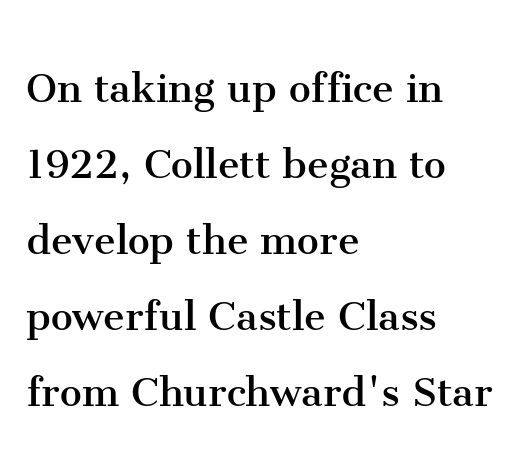
Q: Is the text bold? A: No.
Q: Is the text italic (slanted)? A: No, it is upright.
Q: Is the typeface a serif or a sans-serif typeface? A: Serif.
Q: Is the text underlined? A: No.
Q: How is the paragraph aligned? A: Left-aligned.
Q: Is the spacing between letters normal or unusually wide? A: Normal.
Q: Is the spacing between lines tight, normal or loose? A: Normal.
Q: Width (condensed, normal, or wide)? A: Normal.
Q: Stroke contrast? A: Medium.
Q: x-height? A: Medium.
Q: Monospaced? A: No.
